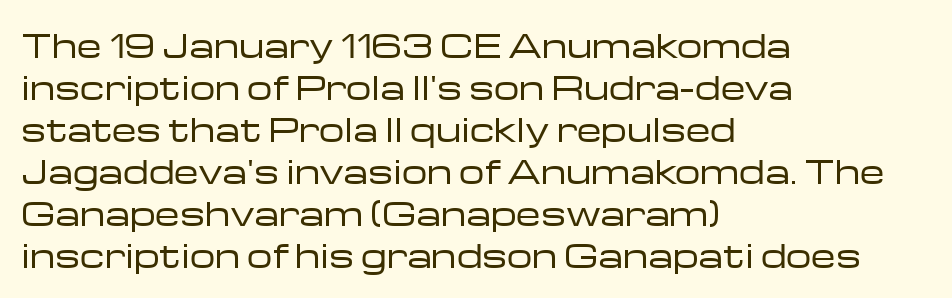
Does extra space separate the letters? No, they use regular spacing. Look at the bottom of the vertical strokes: they stop flat, with no serifs. The face used here is proportionally spaced, like ordinary book or web type. The typesetter chose a ragged-right arrangement here. When letters stand straight like this, we call the style roman or upright.
